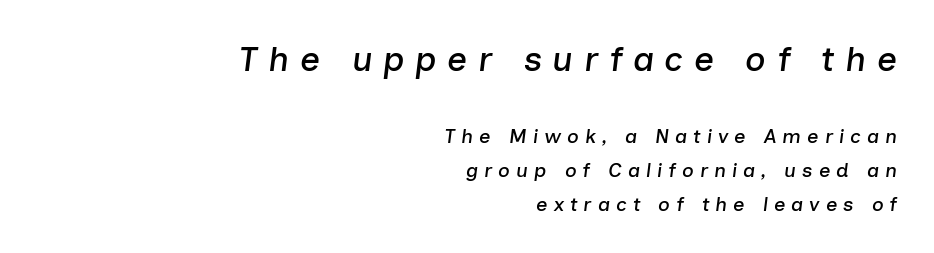
Q: Is the text italic (slanted)? A: Yes, it leans right by about 7 degrees.
Q: Is the text underlined? A: No.
Q: How is the paragraph aligned? A: Right-aligned.
Q: Is the spacing between letters normal or unusually wide? A: Unusually wide.
Q: Is the spacing between lines tight, normal or loose? A: Normal.
Q: Which block of text is set in a larger size, the first (top) or the second (bottom)? A: The first (top) one.
Q: Width (condensed, normal, or wide)? A: Normal.
Q: Stroke contrast? A: Low.
Q: x-height? A: Medium.
Q: Monospaced? A: No.
